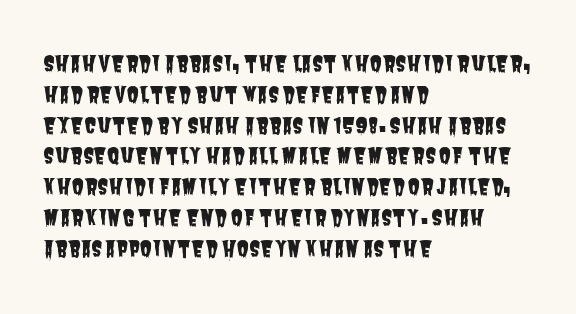
Letters rest on an invisible, unmarked baseline. How would I describe the line gaps? Plain and ordinary. Each word holds together tightly as a unit, with standard inter-letter gaps. These lines stack with their left ends in a neat column.
